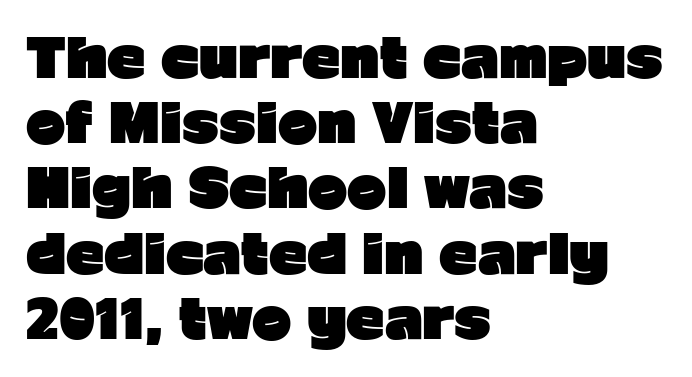
{"serif": "no", "italic": "no", "bold": "yes", "weight": "heavy", "width": "normal", "stroke_contrast": "low", "x_height": "medium", "monospaced": "no", "underline": "no", "align": "left", "line_spacing_ratio": 1.23, "letter_spacing": "normal", "letter_spacing_em": 0.0, "glyph_px": 53}
